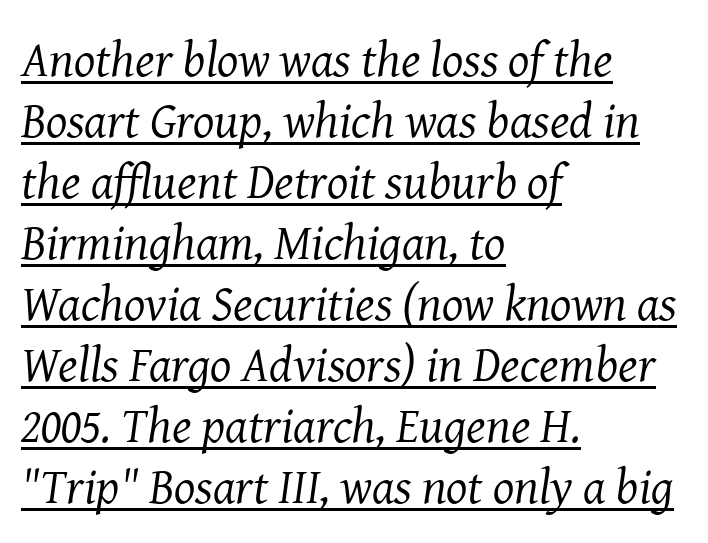
The passage shown is underscored from start to finish. Yep, those are serifs on the letters. The text carries the slant typical of an italic or oblique font. Spacing verdict: proportional, widths tailored to each character.
